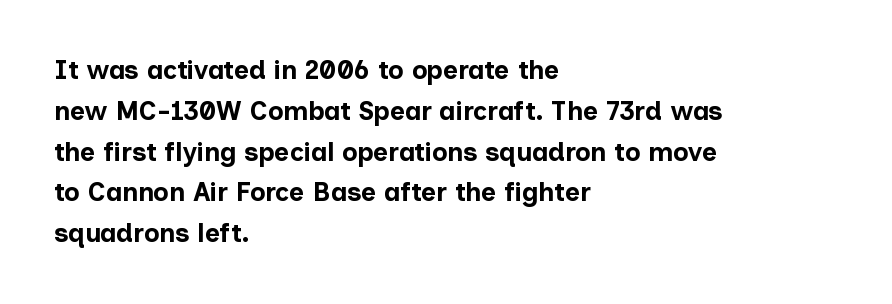
A dark, heavy texture on the line: the type is bold. Characters follow at the spacing the type designer built in. The designer left line spacing at the default. Unmarked baselines from the first word to the last. Posture: vertical.
